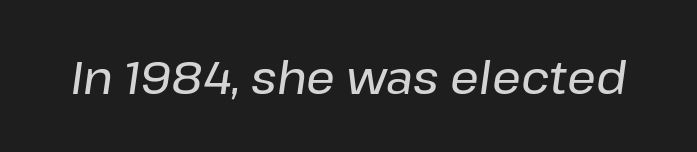
Q: Is the text italic (slanted)? A: Yes, it leans right by about 8 degrees.
Q: Is the text underlined? A: No.
Q: Is the spacing between letters normal or unusually wide? A: Normal.
Q: Width (condensed, normal, or wide)? A: Normal.
Q: Stroke contrast? A: Low.
Q: x-height? A: Medium.
Q: Monospaced? A: No.
